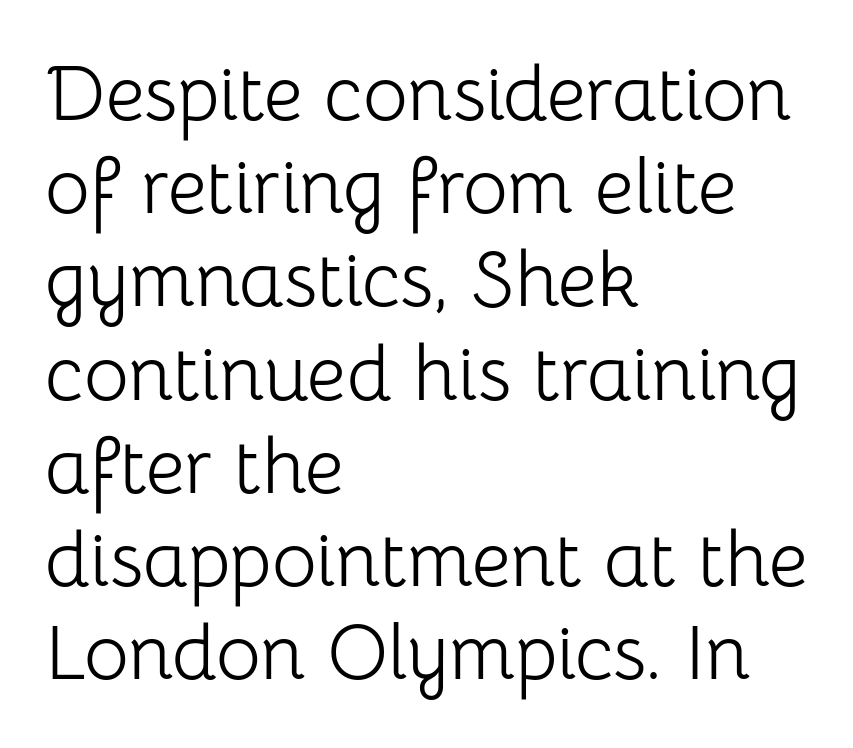
Q: Is the text bold? A: No.
Q: Is the text italic (slanted)? A: No, it is upright.
Q: Is the typeface a serif or a sans-serif typeface? A: Sans-serif.
Q: Is the text underlined? A: No.
Q: How is the paragraph aligned? A: Left-aligned.
Q: Is the spacing between letters normal or unusually wide? A: Normal.
Q: Width (condensed, normal, or wide)? A: Normal.
Q: Stroke contrast? A: Low.
Q: x-height? A: Medium.
Q: Monospaced? A: No.
